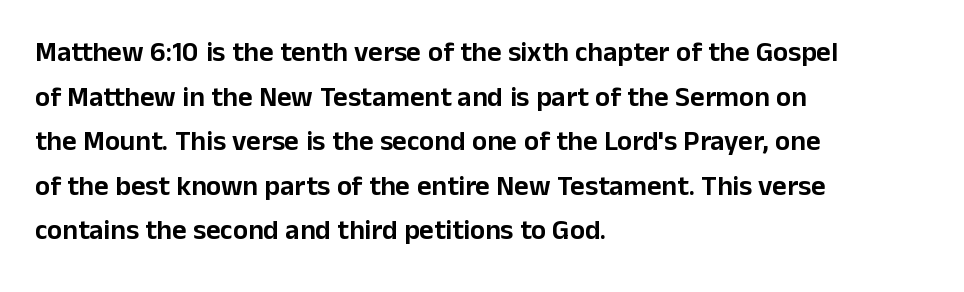
Q: Is the text italic (slanted)? A: No, it is upright.
Q: Is the typeface a serif or a sans-serif typeface? A: Sans-serif.
Q: Is the text underlined? A: No.
Q: How is the paragraph aligned? A: Left-aligned.
Q: Is the spacing between letters normal or unusually wide? A: Normal.
Q: Is the spacing between lines tight, normal or loose? A: Normal.
Q: Width (condensed, normal, or wide)? A: Normal.
Q: Stroke contrast? A: Low.
Q: x-height? A: Medium.
Q: Monospaced? A: No.
